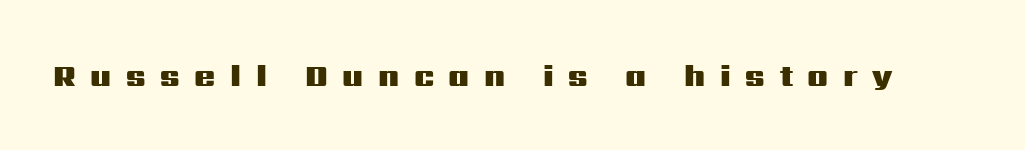
Think of a printed novel: that variable character pitch is what you see here. This sample uses an upright cut, with every glyph sitting square on the baseline. A full-strength bold gives these letters their thick strokes. Descenders hang freely into open space. The characters display no serif detailing; their extremities are plain.
